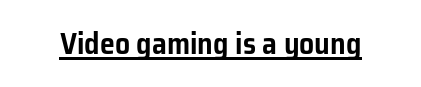
The image shows 30 px sans-serif type, upright; set normal letter spacing, underlined; low stroke contrast and a medium x-height.
